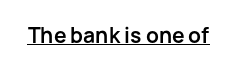
Q: Is the text bold? A: Yes.
Q: Is the text italic (slanted)? A: No, it is upright.
Q: Is the text underlined? A: Yes.
Q: Is the spacing between letters normal or unusually wide? A: Normal.
